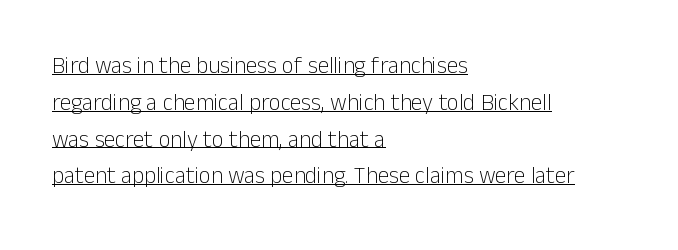
The image shows 23 px text type, upright; set left-aligned, normal line spacing (1.6x), normal letter spacing, underlined.
